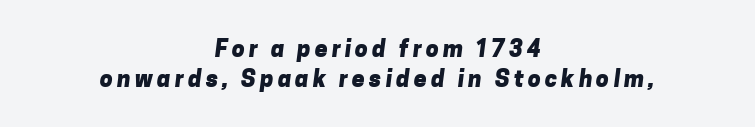
Q: Is the text bold? A: Yes.
Q: Is the text underlined? A: No.
Q: How is the paragraph aligned? A: Centered.
Q: Is the spacing between lines tight, normal or loose? A: Normal.
